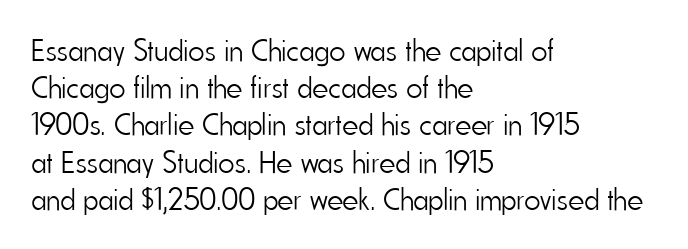
Tracking here is standard; glyphs follow each other at the usual distance. Quick note: underline off. The font is comparable to plain body text, perhaps lighter. A roman cut, with each character standing at attention. Think of a printed novel: that variable character pitch is what you see here.
